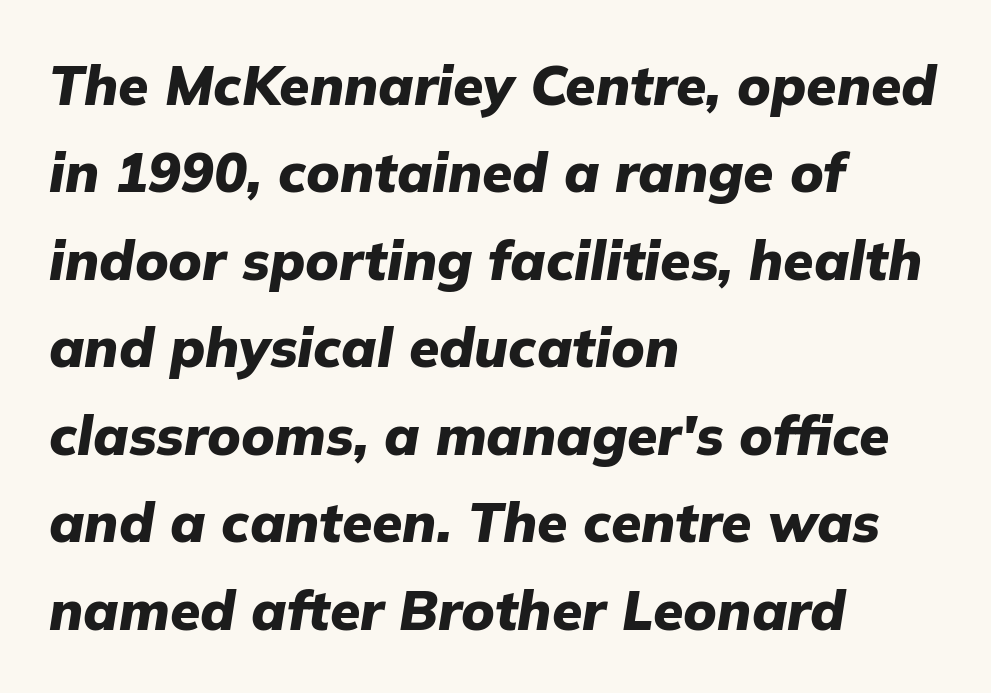
The image shows 55 px heavy type, italic (leaning right); set left-aligned, normal line spacing (1.59x), normal letter spacing, not underlined; low stroke contrast and a medium x-height.
